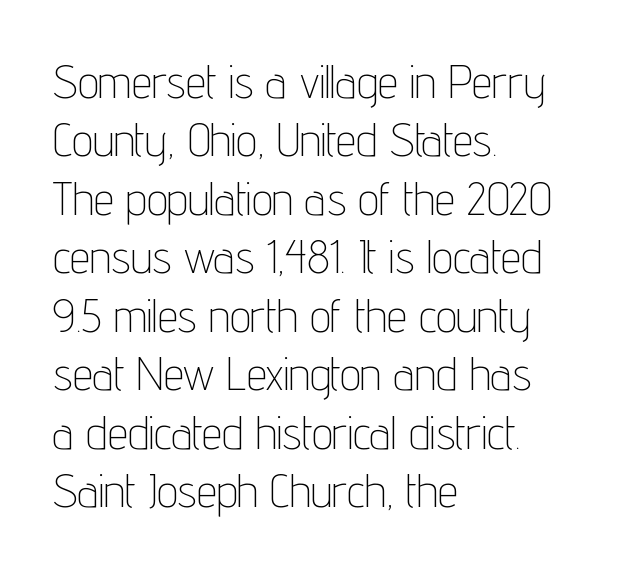
The image shows 46 px thin, condensed sans-serif type, upright; set left-aligned, normal line spacing (1.27x), normal letter spacing, not underlined; low stroke contrast and a medium x-height.
